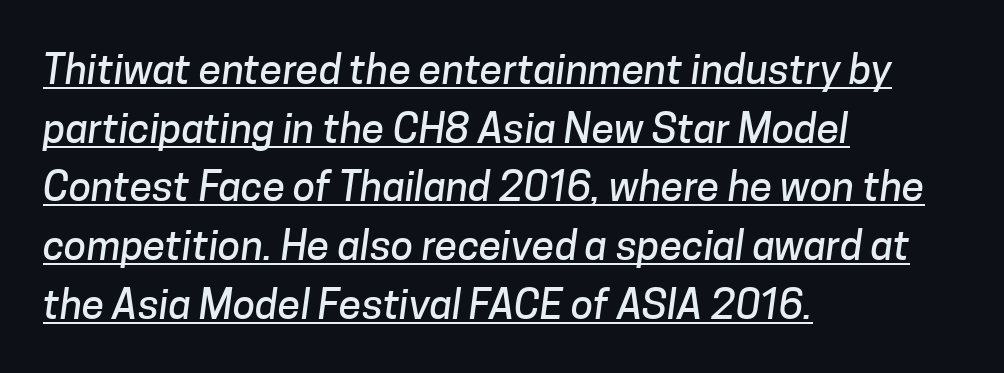
A typographer would call this underscored text. Horizontal bands of white between lines are of average thickness. This sample has the flowing, uneven cadence of proportional lettering. The typeface chosen for these lines omits serifs. A student would call this left alignment; a typographer would say flush left, rag right. Caption: standard tracking, unaltered.
